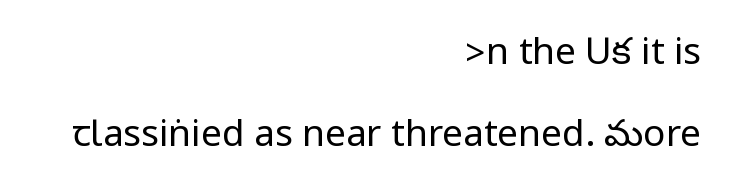
The image shows 37 px regular-weight, condensed sans-serif type, upright; set right-aligned, loose line spacing (2.22x), normal letter spacing, not underlined; low stroke contrast.
